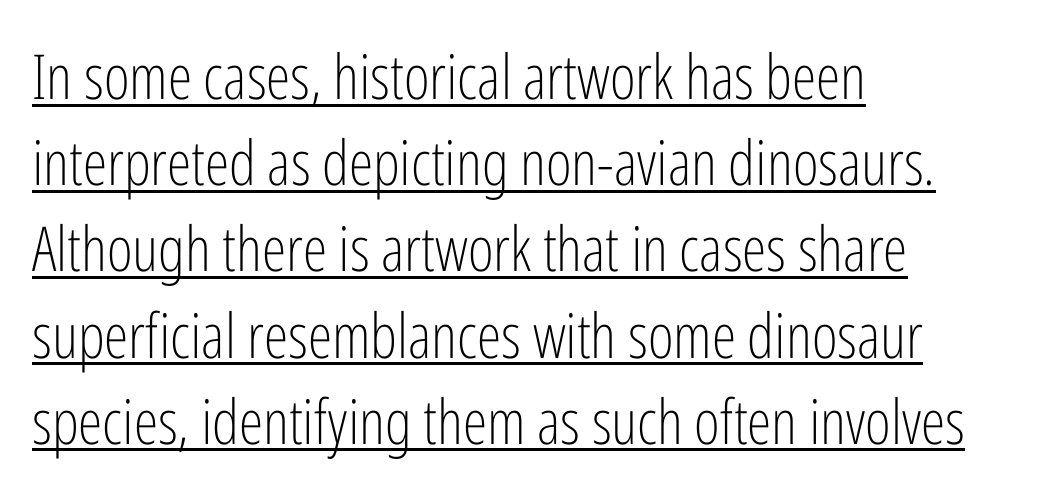
Q: Is the text bold? A: No.
Q: Is the text italic (slanted)? A: No, it is upright.
Q: Is the typeface a serif or a sans-serif typeface? A: Sans-serif.
Q: Is the text underlined? A: Yes.
Q: How is the paragraph aligned? A: Left-aligned.
Q: Is the spacing between letters normal or unusually wide? A: Normal.
Q: Is the spacing between lines tight, normal or loose? A: Normal.
Q: Width (condensed, normal, or wide)? A: Condensed.
Q: Stroke contrast? A: Low.
Q: x-height? A: Medium.
Q: Monospaced? A: No.
